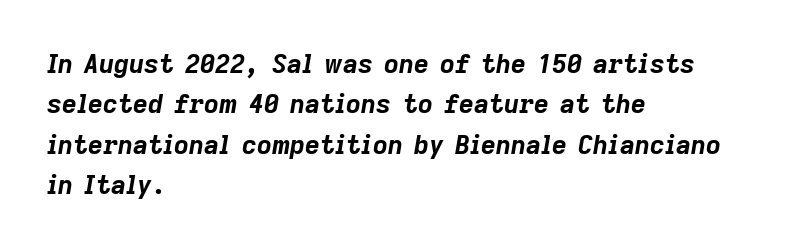
Baseline-to-baseline distance is the conventional proportion of letter height. Spacing between characters is what you'd get straight out of the box. Type without underlining. A classic flush-left, rag-right setting is used for this passage. These words are printed bold, with thick strokes throughout.
